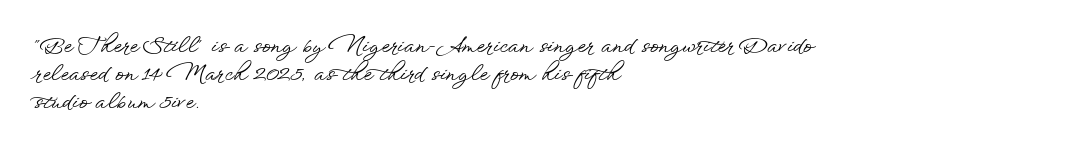
Q: Is the text italic (slanted)? A: Yes.
Q: Is the text underlined? A: No.
Q: How is the paragraph aligned? A: Left-aligned.
Q: Is the spacing between letters normal or unusually wide? A: Normal.
Q: Is the spacing between lines tight, normal or loose? A: Normal.
